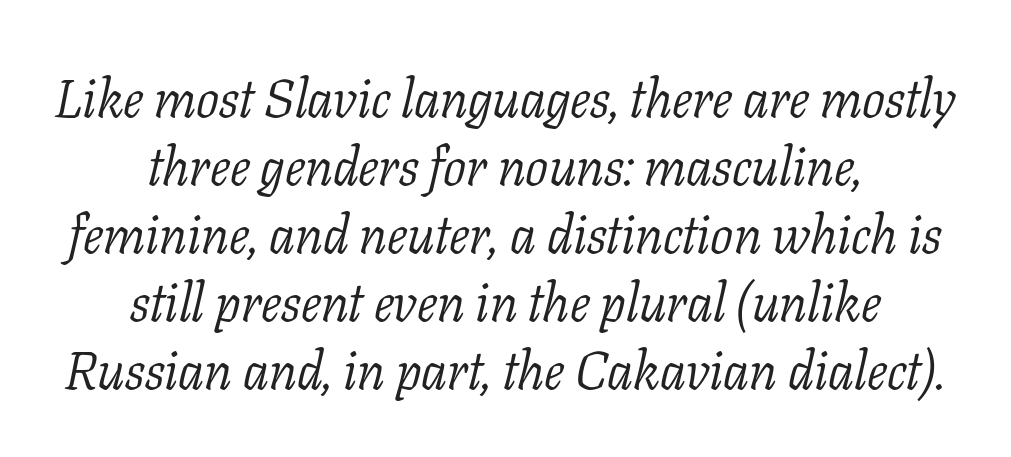
The image shows 54 px light serif type, italic (leaning right); set centered, normal line spacing (1.26x), normal letter spacing, not underlined; low stroke contrast and a medium x-height.
